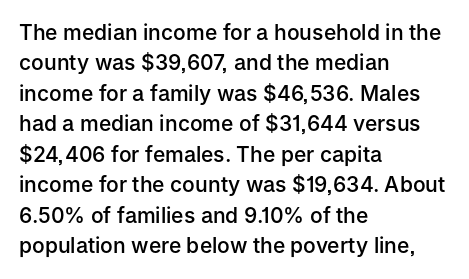
Inter-character spacing is left at the font's built-in metrics. Posture: straight, roman, zero tilt. These lines carry some extra weight — a demibold, not a full bold. The paragraph has a hard left edge and a soft right edge. Regular leading. Decoration check: the copy has no underline.
